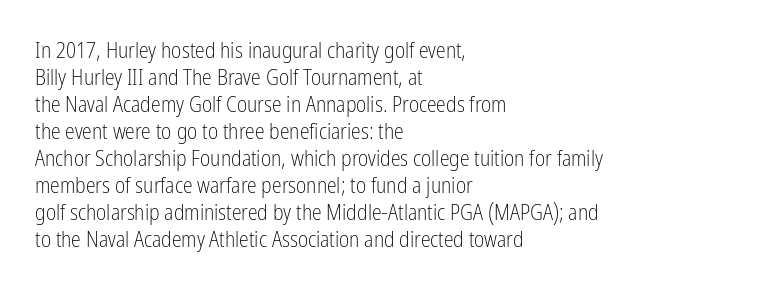
Beneath every word, the page is bare. The lettering holds an erect, upright posture throughout. Caption: face not bold, strokes unweighted. The gaps between neighbouring characters are ordinary and unremarkable.
